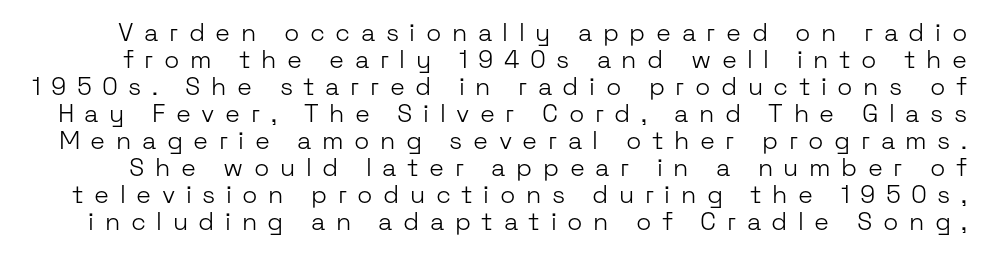
Q: Is the text bold? A: No.
Q: Is the text italic (slanted)? A: No, it is upright.
Q: Is the text underlined? A: No.
Q: Is the spacing between letters normal or unusually wide? A: Unusually wide.
Q: Is the spacing between lines tight, normal or loose? A: Tight.
